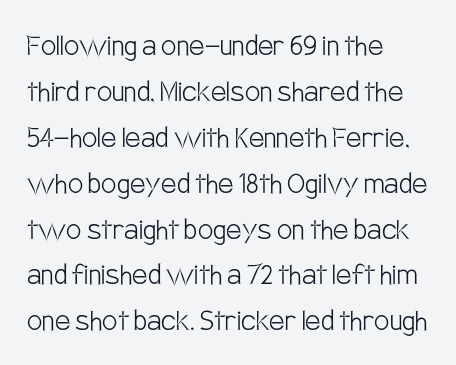
{"serif": "no", "italic": "no", "bold": "no", "weight": "light", "width": "condensed", "stroke_contrast": "low", "x_height": "large", "monospaced": "no", "underline": "no", "align": "left", "line_spacing": "normal", "line_spacing_ratio": 1.35, "letter_spacing": "normal", "letter_spacing_em": 0.0, "glyph_px": 34}
